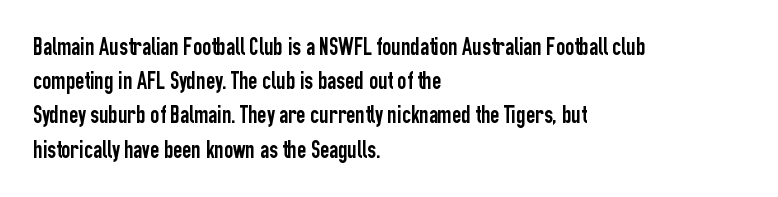
{"italic": "no", "underline": "no", "align": "left", "line_spacing": "normal", "line_spacing_ratio": 1.37, "letter_spacing": "normal", "letter_spacing_em": 0.0, "glyph_px": 25}
